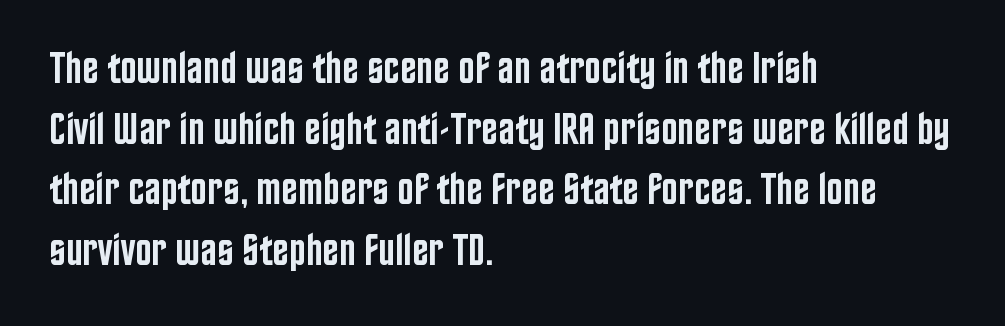
Q: Is the text bold? A: Semi-bold.
Q: Is the text italic (slanted)? A: No, it is upright.
Q: Is the typeface a serif or a sans-serif typeface? A: Sans-serif.
Q: Is the text underlined? A: No.
Q: How is the paragraph aligned? A: Left-aligned.
Q: Is the spacing between letters normal or unusually wide? A: Normal.
Q: Is the spacing between lines tight, normal or loose? A: Normal.
Q: Width (condensed, normal, or wide)? A: Condensed.
Q: Stroke contrast? A: Low.
Q: x-height? A: Large.
Q: Monospaced? A: No.
